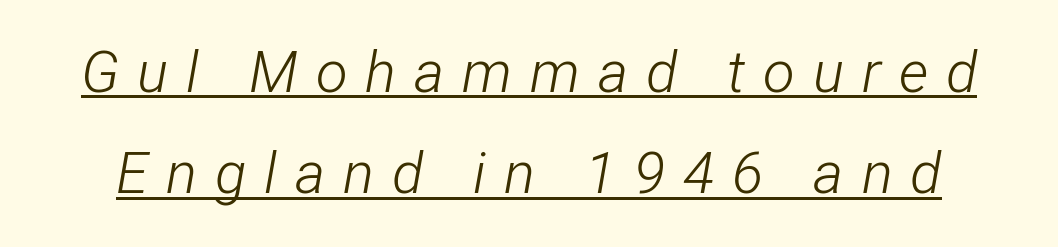
Q: Is the text bold? A: No.
Q: Is the text italic (slanted)? A: Yes, it leans right by about 12 degrees.
Q: Is the text underlined? A: Yes.
Q: Is the spacing between letters normal or unusually wide? A: Unusually wide.
Q: Width (condensed, normal, or wide)? A: Condensed.
Q: Stroke contrast? A: Low.
Q: x-height? A: Medium.
Q: Monospaced? A: No.
